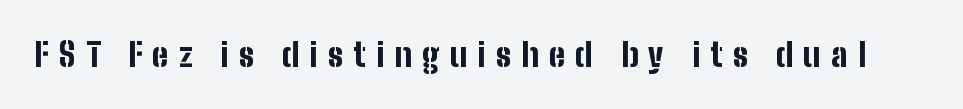
Q: Is the text bold? A: Yes.
Q: Is the text italic (slanted)? A: No, it is upright.
Q: Is the typeface a serif or a sans-serif typeface? A: Sans-serif.
Q: Is the text underlined? A: No.
Q: Is the spacing between letters normal or unusually wide? A: Unusually wide.
Q: Width (condensed, normal, or wide)? A: Condensed.
Q: Stroke contrast? A: Low.
Q: x-height? A: Medium.
Q: Monospaced? A: No.
